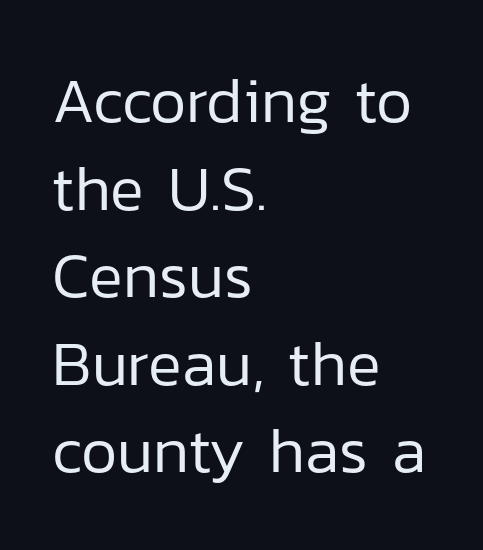
{"serif": "no", "italic": "no", "bold": "no", "weight": "regular", "width": "normal", "stroke_contrast": "low", "x_height": "medium", "monospaced": "no", "underline": "no", "align": "left", "line_spacing": "normal", "line_spacing_ratio": 1.39, "letter_spacing": "normal", "letter_spacing_em": 0.0, "glyph_px": 63}
